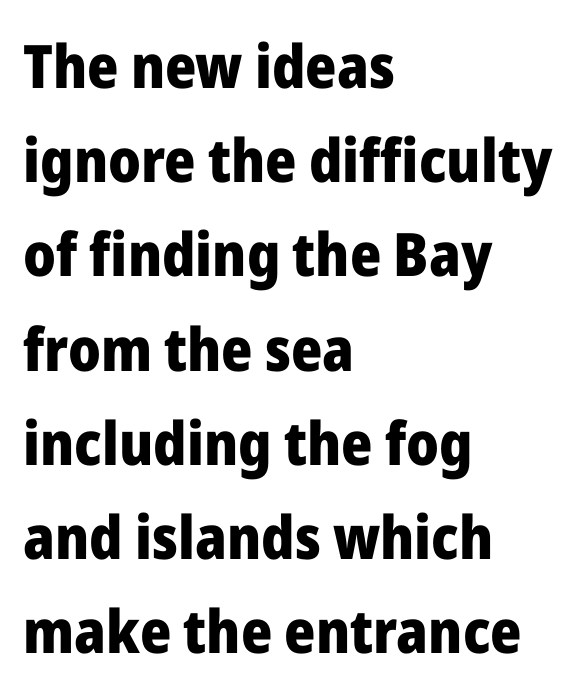
The image shows 60 px heavy sans-serif type, upright; set left-aligned, normal line spacing (1.57x), normal letter spacing, not underlined; low stroke contrast and a medium x-height.
